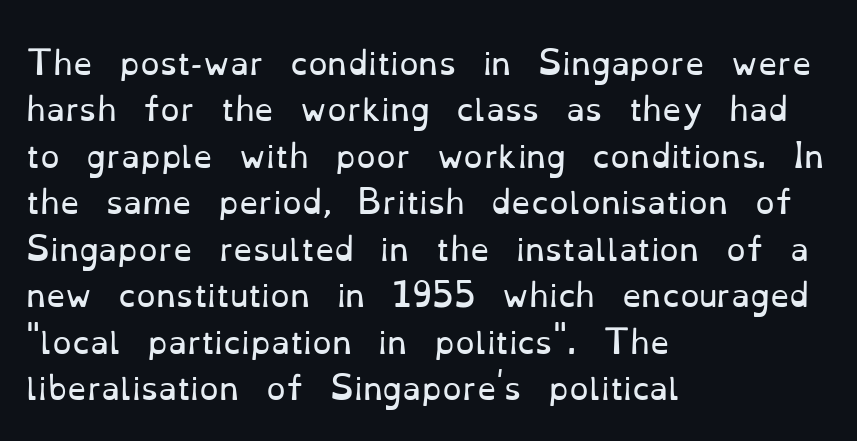
These lines are rendered in a variable-pitch font. The typeface chosen for these lines features serifs. Each new line begins a customary step beneath the previous one. Standard letterfit; no display-style spreading of the glyphs.
